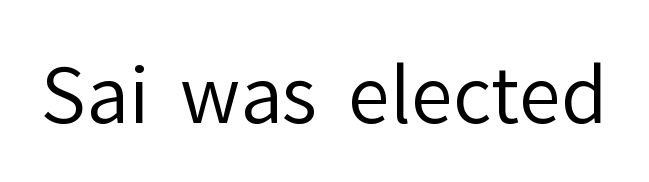
Here the designer chose a conventional face with non-uniform glyph widths. To sum up the face: it is a sans, with no serifs. A bare baseline throughout the passage. In terms of posture, this sample is upright. Compared with a typical body face, this is equally light or lighter still. The rendering keeps characters at their native spacing.
